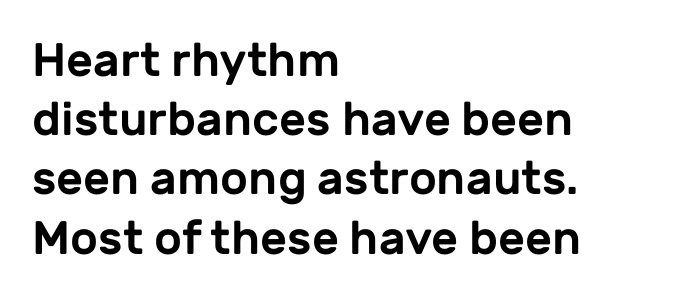
Q: Is the text italic (slanted)? A: No, it is upright.
Q: Is the typeface a serif or a sans-serif typeface? A: Sans-serif.
Q: Is the text underlined? A: No.
Q: How is the paragraph aligned? A: Left-aligned.
Q: Is the spacing between letters normal or unusually wide? A: Normal.
Q: Is the spacing between lines tight, normal or loose? A: Normal.
Q: Width (condensed, normal, or wide)? A: Normal.
Q: Stroke contrast? A: Low.
Q: x-height? A: Medium.
Q: Monospaced? A: No.
